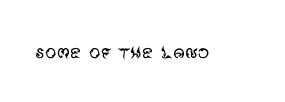
{"italic": "no", "bold": "no", "underline": "no", "letter_spacing": "normal", "letter_spacing_em": 0.0, "glyph_px": 23}
